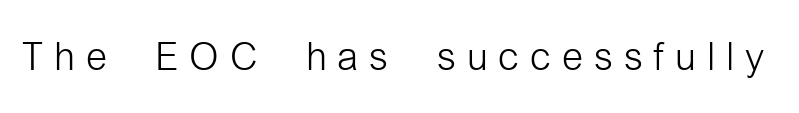
Check the space under the baseline: it is left empty. The passage shown is not bold in any degree. Do the characters align in a grid? No, the font is proportional. Tracking value appears strongly positive — letters spread wide. Look at the bottom of the vertical strokes: they stop flat, with no serifs.
